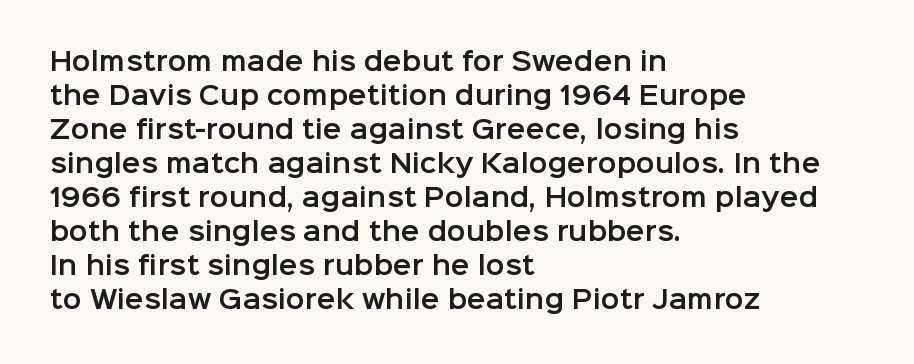
Q: Is the text italic (slanted)? A: No, it is upright.
Q: Is the text underlined? A: No.
Q: How is the paragraph aligned? A: Left-aligned.
Q: Is the spacing between letters normal or unusually wide? A: Normal.
Q: Is the spacing between lines tight, normal or loose? A: Normal.
